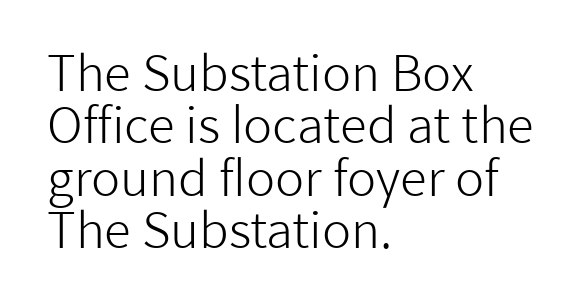
Q: Is the text bold? A: No.
Q: Is the text italic (slanted)? A: No, it is upright.
Q: Is the typeface a serif or a sans-serif typeface? A: Sans-serif.
Q: Is the text underlined? A: No.
Q: How is the paragraph aligned? A: Left-aligned.
Q: Is the spacing between letters normal or unusually wide? A: Normal.
Q: Is the spacing between lines tight, normal or loose? A: Tight.
Q: Width (condensed, normal, or wide)? A: Normal.
Q: Stroke contrast? A: Low.
Q: x-height? A: Medium.
Q: Monospaced? A: No.
